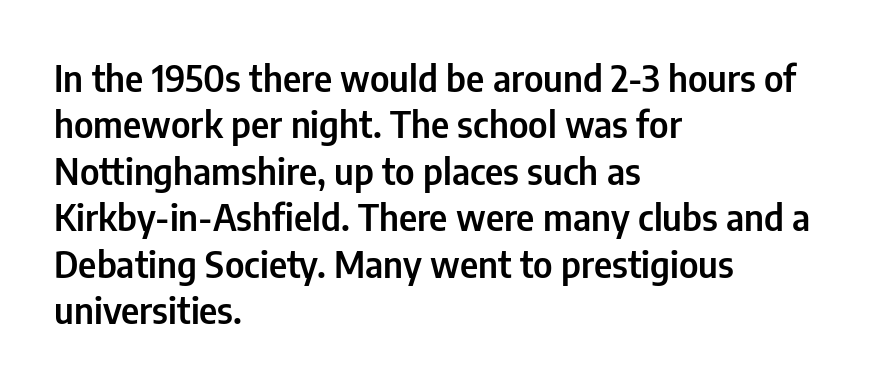
Quick note: interline space is typical. Between one letter and the next there's only the usual sliver of space. The typography opts for an upright posture over an oblique one. Looks like regular typesetting: each glyph gets only the width it needs. Horizontal alignment here is leftward, the default for most running prose.
